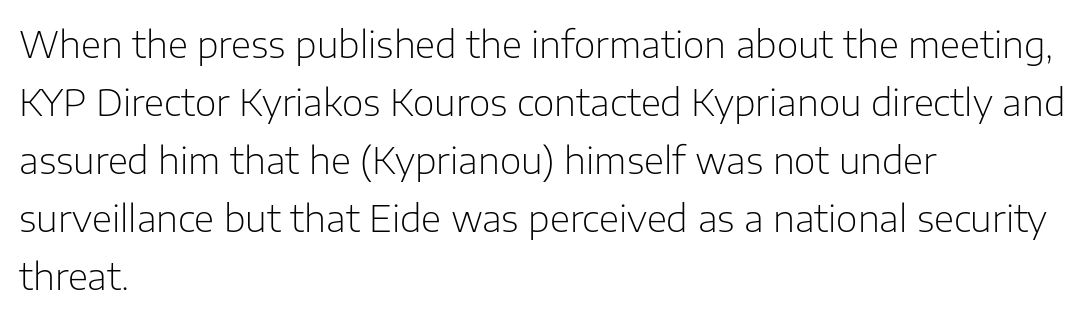
Every stem runs plumb, perpendicular to the baseline. Short note: letters normally spaced. Typeset ragged right — the left edge is the straight one. What's the leading like? Ordinary, nothing unusual. A quiet, ordinary-to-light weight characterises the typeface.
